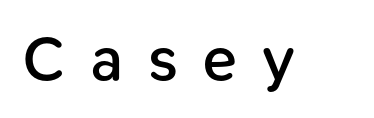
{"serif": "no", "italic": "no", "bold": "semi", "weight": "semibold", "width": "normal", "stroke_contrast": "low", "x_height": "medium", "monospaced": "no", "underline": "no", "letter_spacing": "wide", "letter_spacing_em": 0.4, "glyph_px": 63}
